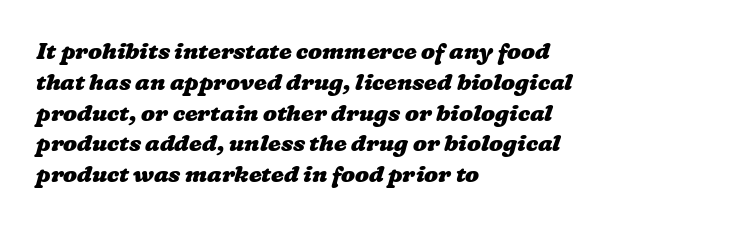
The image shows 23 px bold type; set left-aligned, normal line spacing (1.34x), normal letter spacing, not underlined.
